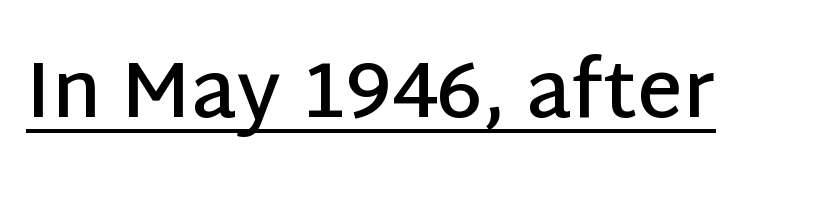
The image shows 79 px semibold sans-serif type, upright; set normal letter spacing, underlined; low stroke contrast and a large x-height.
